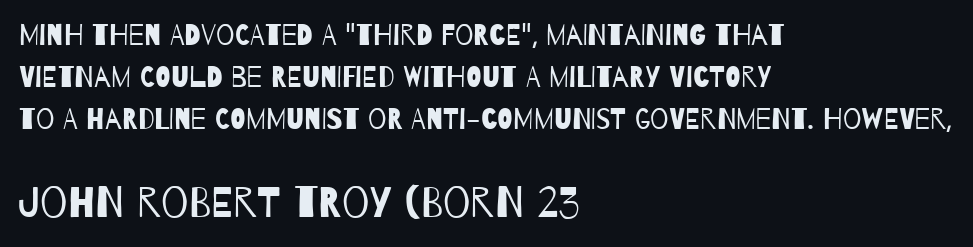
Each line starts at the same left margin while the right side varies. The zone under the glyphs is completely vacant. The typesetting does not lean heavy: it is not bold. Line spacing here is normal. These lines keep a tight, regular rhythm from letter to letter.
